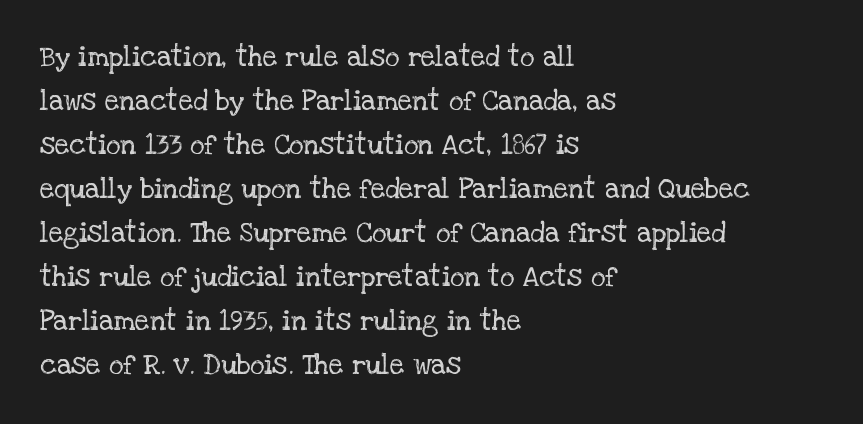
The letterforms sit shoulder to shoulder at normal distance. In terms of letterform style, serifs are clearly present. Nobody drew a line under any word here. Does the lettering tilt? It doesn't — this is upright. The cut favours lightness, reaching ordinary text weight at its darkest. Horizontal alignment here is leftward, the default for most running prose.
